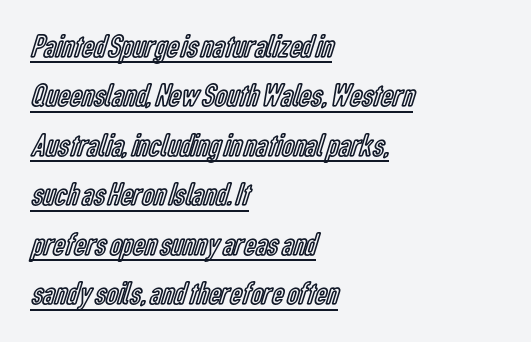
Q: Is the text italic (slanted)? A: Yes.
Q: Is the text underlined? A: Yes.
Q: How is the paragraph aligned? A: Left-aligned.
Q: Is the spacing between letters normal or unusually wide? A: Normal.
Q: Is the spacing between lines tight, normal or loose? A: Normal.
Q: Width (condensed, normal, or wide)? A: Condensed.
Q: x-height? A: Medium.
Q: Monospaced? A: No.
